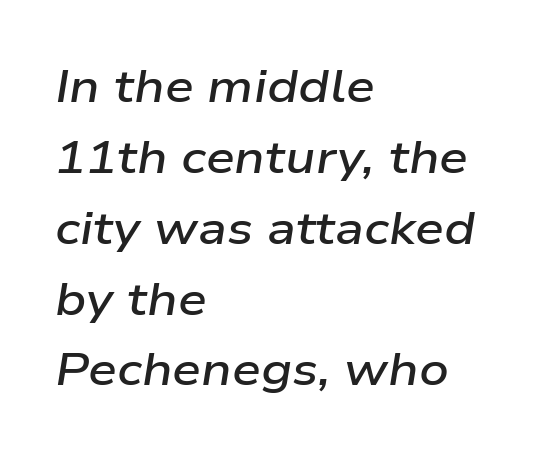
The rendering uses a semibold face; strokes are thickened but not to full bold. The rendering applies a slant to the glyphs. A bare baseline throughout the passage. Nothing unusual about the tracking: characters are spaced as the font intends.
